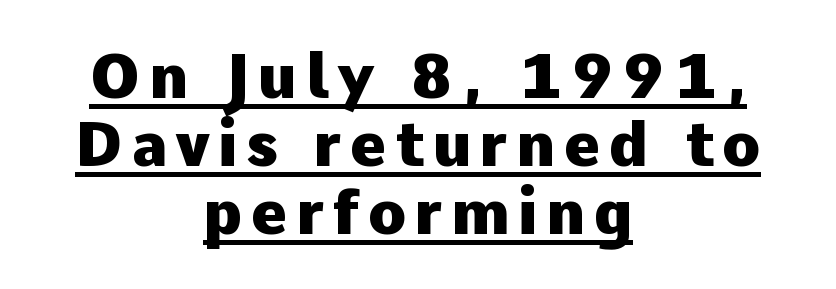
Is this a fixed-width face? No — the glyphs have proportional, varying widths. Does the lettering tilt? It doesn't — this is upright. Regarding serifs, this sample does without them. Is the block centered? Yes — each line is placed symmetrically about the middle. This sample trades vertical openness for compactness between lines.
